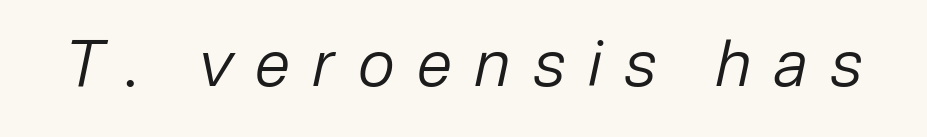
The image shows 64 px regular-weight type, italic (leaning right); set unusually wide letter spacing (+0.36 em), not underlined; low stroke contrast and a medium x-height.
